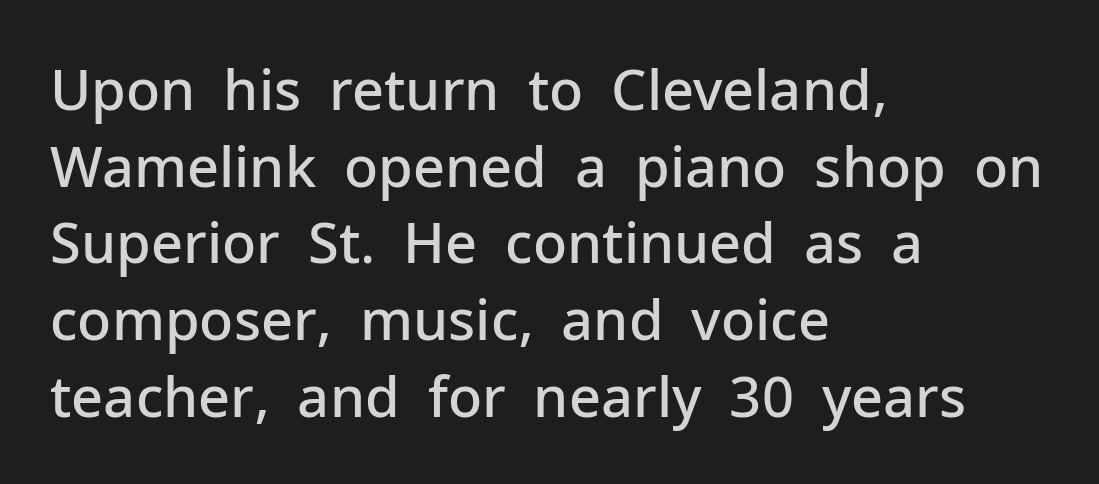
{"serif": "no", "italic": "no", "bold": "semi", "weight": "semibold", "width": "normal", "stroke_contrast": "low", "x_height": "medium", "monospaced": "no", "underline": "no", "align": "left", "line_spacing": "normal", "line_spacing_ratio": 1.37, "letter_spacing": "normal", "letter_spacing_em": 0.0, "glyph_px": 56}
